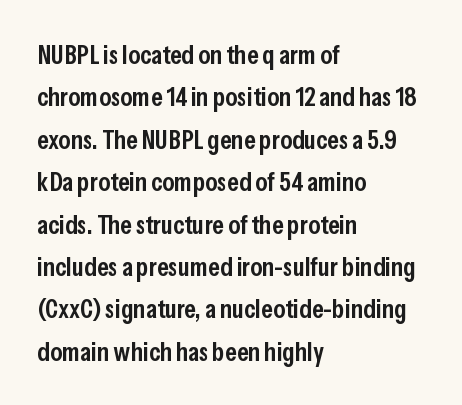
Q: Is the text bold? A: Semi-bold.
Q: Is the text italic (slanted)? A: No, it is upright.
Q: Is the text underlined? A: No.
Q: How is the paragraph aligned? A: Left-aligned.
Q: Is the spacing between letters normal or unusually wide? A: Normal.
Q: Is the spacing between lines tight, normal or loose? A: Normal.
